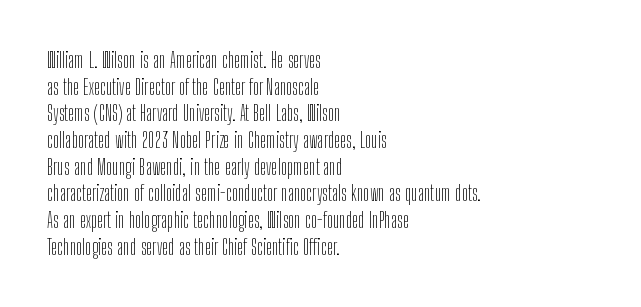
Q: Is the text bold? A: No.
Q: Is the text italic (slanted)? A: No, it is upright.
Q: Is the text underlined? A: No.
Q: How is the paragraph aligned? A: Left-aligned.
Q: Is the spacing between letters normal or unusually wide? A: Normal.
Q: Is the spacing between lines tight, normal or loose? A: Normal.
